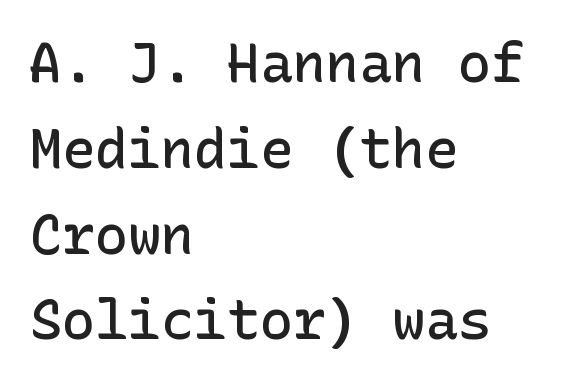
Q: Is the text bold? A: Semi-bold.
Q: Is the text italic (slanted)? A: No, it is upright.
Q: Is the typeface a serif or a sans-serif typeface? A: Sans-serif.
Q: Is the text underlined? A: No.
Q: How is the paragraph aligned? A: Left-aligned.
Q: Is the spacing between letters normal or unusually wide? A: Normal.
Q: Is the spacing between lines tight, normal or loose? A: Normal.
Q: Width (condensed, normal, or wide)? A: Normal.
Q: Stroke contrast? A: Low.
Q: x-height? A: Medium.
